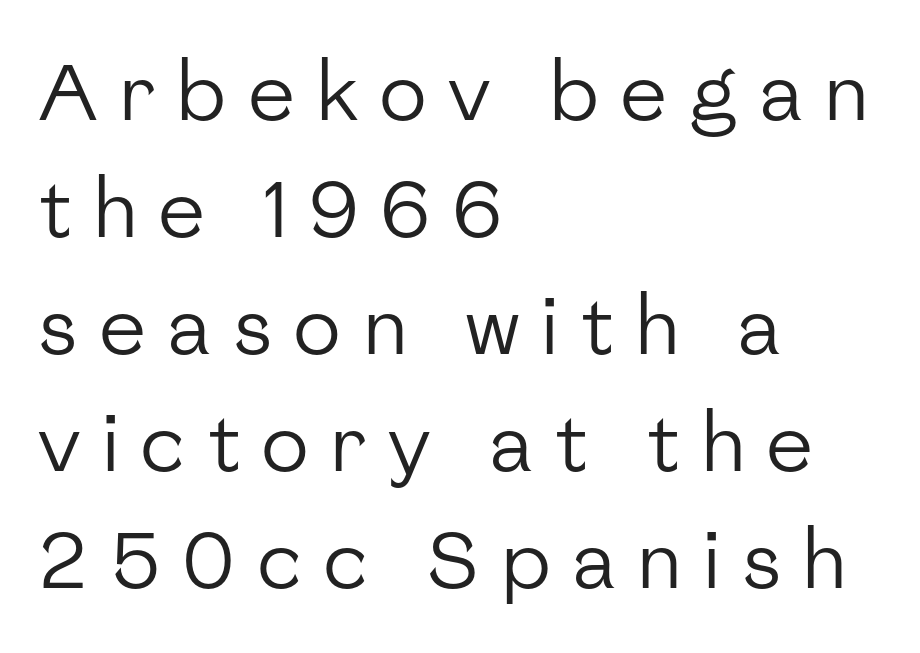
The image shows 79 px regular-weight sans-serif type, upright; set left-aligned, normal line spacing (1.48x), unusually wide letter spacing (+0.27 em), not underlined; low stroke contrast and a medium x-height.
